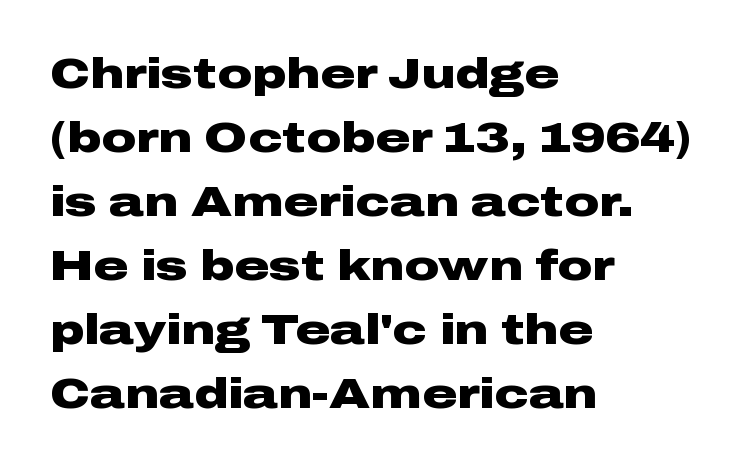
The characters display no serif detailing; their extremities are plain. The zone under the glyphs is completely vacant. Posture: vertical. Which margin do the lines hug? The left one — the right edge is uneven. Proportional: the letters do not fall into vertical columns. The space between consecutive lines is moderate.
